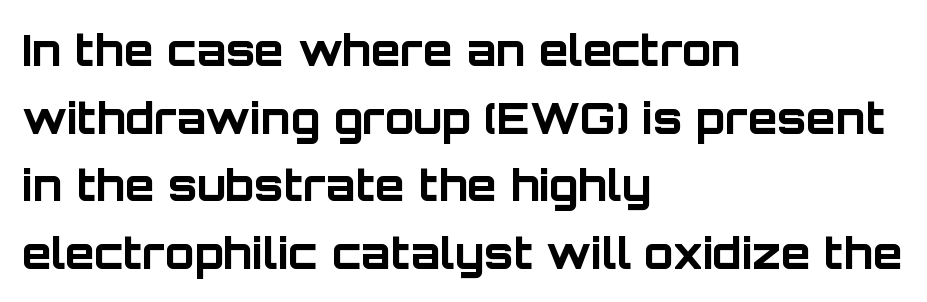
Q: Is the text bold? A: Yes.
Q: Is the text italic (slanted)? A: No, it is upright.
Q: Is the typeface a serif or a sans-serif typeface? A: Sans-serif.
Q: Is the text underlined? A: No.
Q: How is the paragraph aligned? A: Left-aligned.
Q: Is the spacing between letters normal or unusually wide? A: Normal.
Q: Is the spacing between lines tight, normal or loose? A: Normal.
Q: Width (condensed, normal, or wide)? A: Normal.
Q: Stroke contrast? A: Low.
Q: x-height? A: Large.
Q: Monospaced? A: No.
